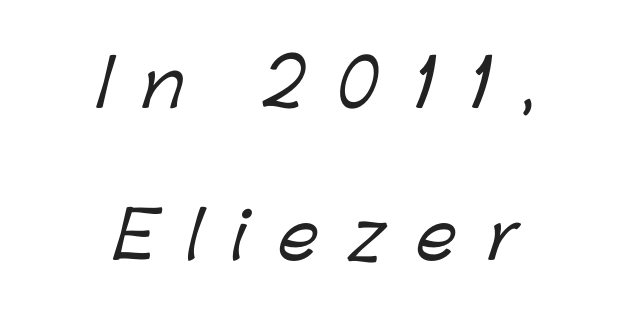
Q: Is the typeface a serif or a sans-serif typeface? A: Sans-serif.
Q: Is the text underlined? A: No.
Q: How is the paragraph aligned? A: Centered.
Q: Is the spacing between letters normal or unusually wide? A: Unusually wide.
Q: Is the spacing between lines tight, normal or loose? A: Loose.
Q: Width (condensed, normal, or wide)? A: Normal.
Q: Stroke contrast? A: Low.
Q: x-height? A: Medium.
Q: Monospaced? A: No.
